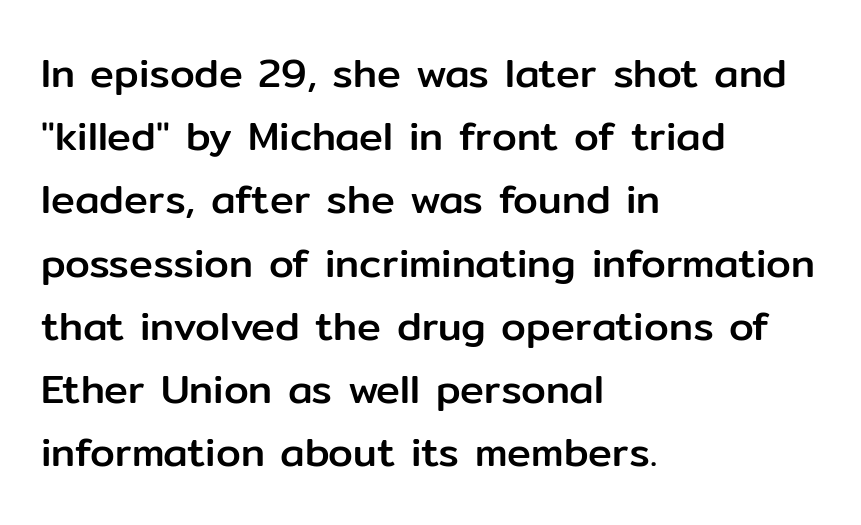
Vertically, the passage feels balanced, rows spaced as you'd expect. Ordinary non-slanted type is in use. Nobody drew a line under any word here. The rendering keeps characters at their native spacing. Line beginnings align vertically; line endings do not.
